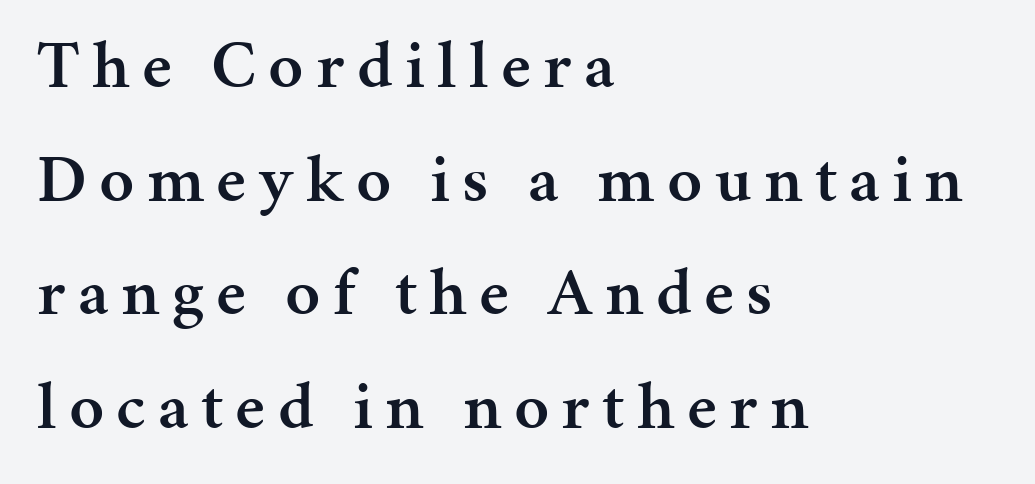
The image shows 68 px semibold serif type, upright; set left-aligned, normal line spacing (1.67x), not underlined; medium stroke contrast and a medium x-height.
